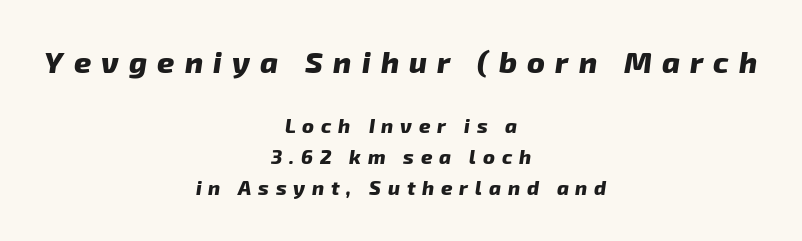
{"serif": "no", "bold": "yes", "weight": "heavy", "width": "normal", "stroke_contrast": "low", "x_height": "medium", "monospaced": "no", "underline": "no", "align": "center", "line_spacing": "normal", "line_spacing_ratio": 1.54, "letter_spacing": "wide", "letter_spacing_em": 0.34, "larger_block": "first", "size_ratio": 1.5, "glyph_px": 30}
